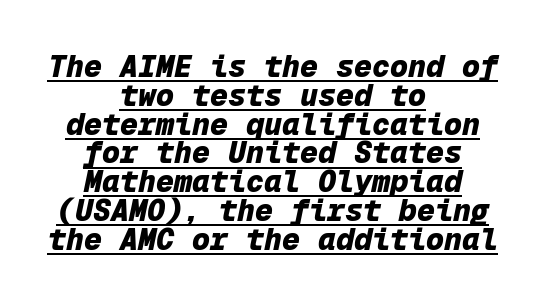
The image shows 30 px heavy type, italic (leaning right), monospaced; set centered, tight line spacing (0.96x), normal letter spacing, underlined; low stroke contrast and a medium x-height.
